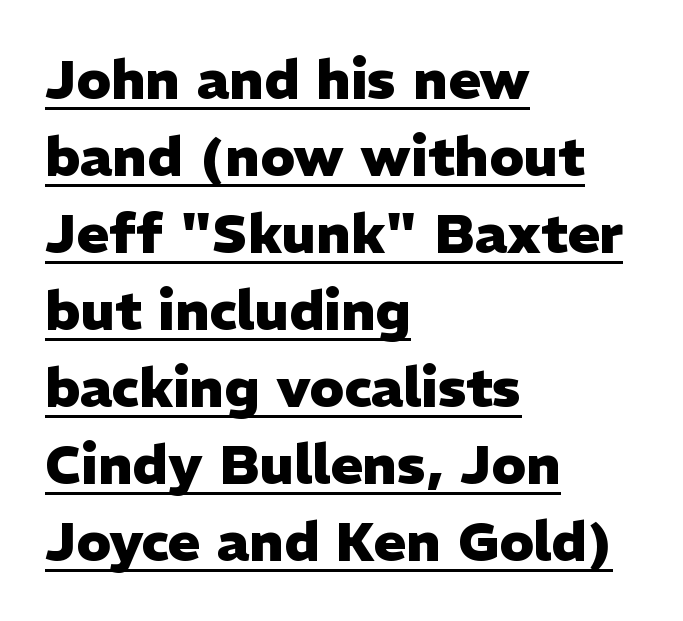
Q: Is the text bold? A: Yes.
Q: Is the text italic (slanted)? A: No, it is upright.
Q: Is the typeface a serif or a sans-serif typeface? A: Sans-serif.
Q: Is the text underlined? A: Yes.
Q: How is the paragraph aligned? A: Left-aligned.
Q: Is the spacing between letters normal or unusually wide? A: Normal.
Q: Is the spacing between lines tight, normal or loose? A: Normal.
Q: Width (condensed, normal, or wide)? A: Normal.
Q: Stroke contrast? A: Low.
Q: x-height? A: Medium.
Q: Monospaced? A: No.
